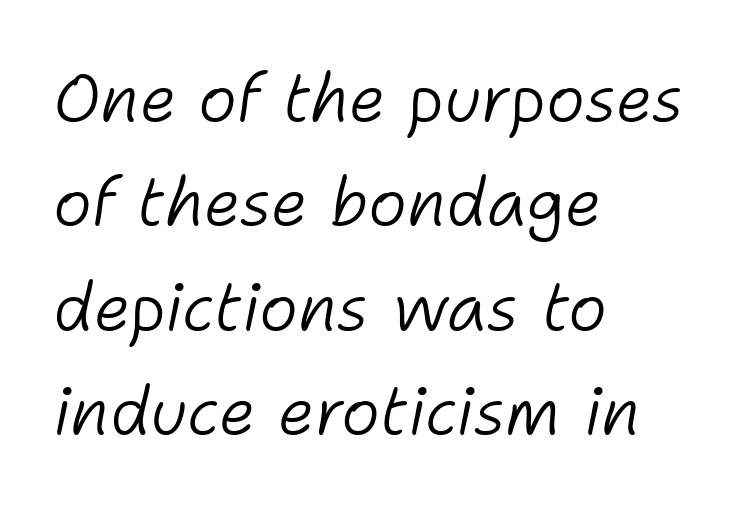
Q: Is the text bold? A: No.
Q: Is the text italic (slanted)? A: Yes, it leans right by about 11 degrees.
Q: Is the text underlined? A: No.
Q: How is the paragraph aligned? A: Left-aligned.
Q: Is the spacing between letters normal or unusually wide? A: Normal.
Q: Is the spacing between lines tight, normal or loose? A: Normal.
Q: Width (condensed, normal, or wide)? A: Normal.
Q: Stroke contrast? A: Low.
Q: x-height? A: Medium.
Q: Monospaced? A: No.
